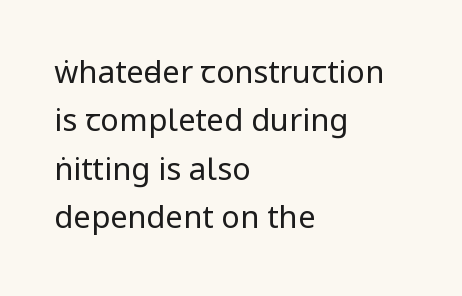
{"serif": "no", "italic": "no", "bold": "no", "weight": "regular", "width": "condensed", "stroke_contrast": "low", "underline": "no", "align": "left", "line_spacing": "normal", "line_spacing_ratio": 1.56, "letter_spacing": "normal", "letter_spacing_em": 0.0, "glyph_px": 31}
